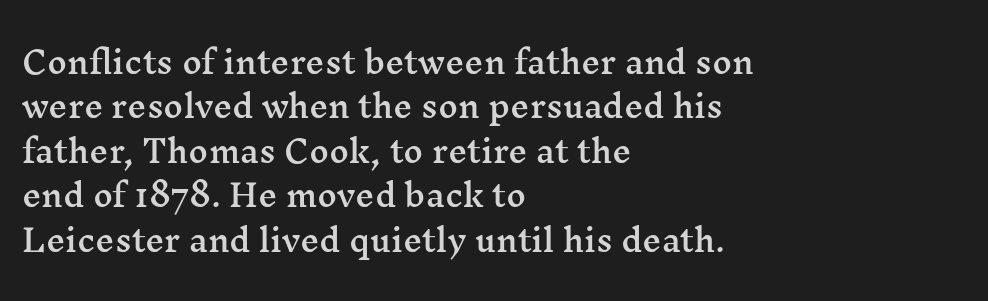
Q: Is the text italic (slanted)? A: No, it is upright.
Q: Is the typeface a serif or a sans-serif typeface? A: Serif.
Q: Is the text underlined? A: No.
Q: How is the paragraph aligned? A: Left-aligned.
Q: Is the spacing between letters normal or unusually wide? A: Normal.
Q: Is the spacing between lines tight, normal or loose? A: Normal.
Q: Width (condensed, normal, or wide)? A: Wide.
Q: Stroke contrast? A: Medium.
Q: x-height? A: Medium.
Q: Monospaced? A: No.
